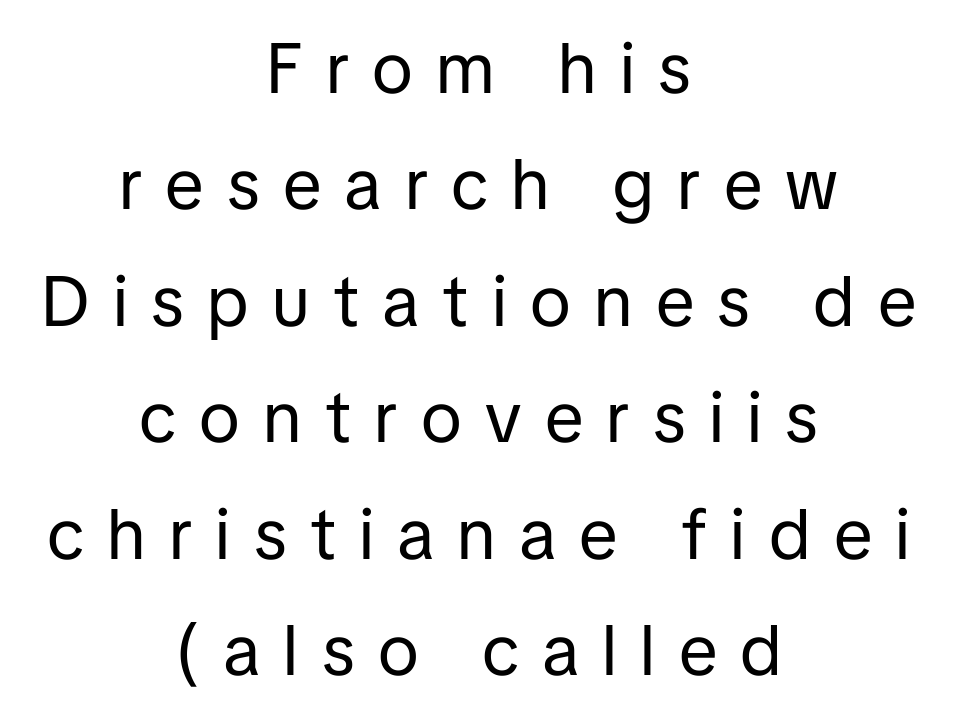
Q: Is the text bold? A: No.
Q: Is the text italic (slanted)? A: No, it is upright.
Q: Is the typeface a serif or a sans-serif typeface? A: Sans-serif.
Q: Is the text underlined? A: No.
Q: How is the paragraph aligned? A: Centered.
Q: Is the spacing between letters normal or unusually wide? A: Unusually wide.
Q: Is the spacing between lines tight, normal or loose? A: Normal.
Q: Width (condensed, normal, or wide)? A: Normal.
Q: Stroke contrast? A: Low.
Q: x-height? A: Medium.
Q: Monospaced? A: No.
